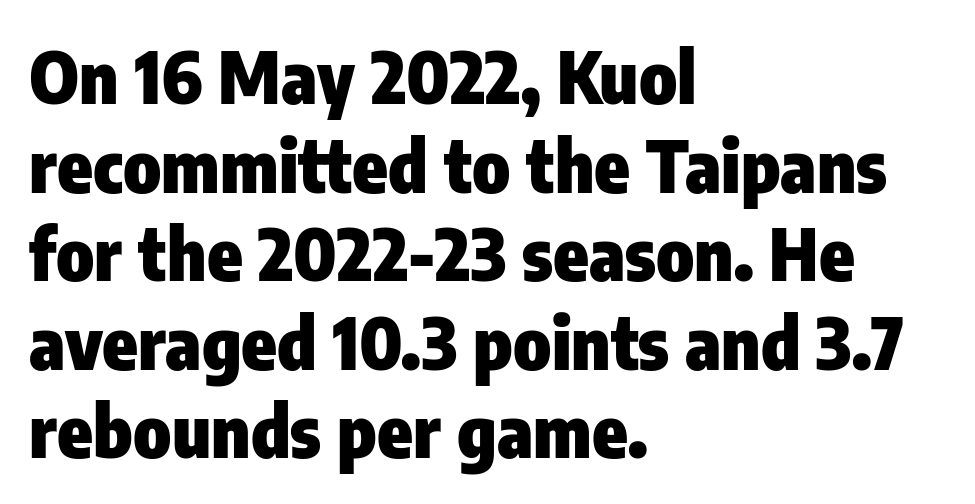
Q: Is the text bold? A: Yes.
Q: Is the text italic (slanted)? A: No, it is upright.
Q: Is the typeface a serif or a sans-serif typeface? A: Sans-serif.
Q: Is the text underlined? A: No.
Q: How is the paragraph aligned? A: Left-aligned.
Q: Is the spacing between letters normal or unusually wide? A: Normal.
Q: Width (condensed, normal, or wide)? A: Condensed.
Q: Stroke contrast? A: Low.
Q: x-height? A: Medium.
Q: Monospaced? A: No.
